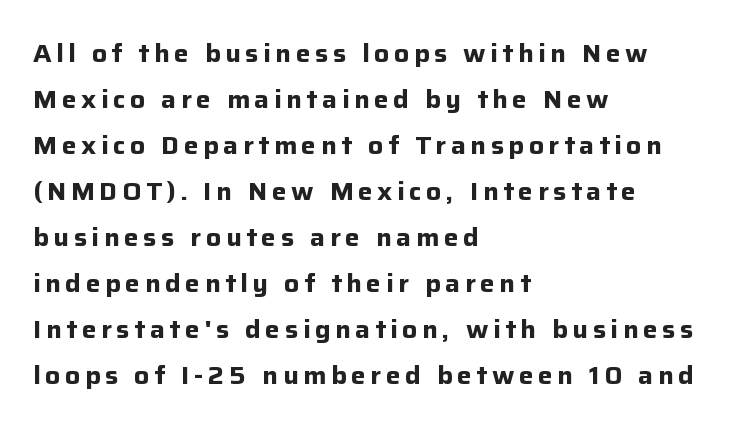
The image shows 25 px bold type, upright; set left-aligned, line spacing 1.84x, not underlined.
